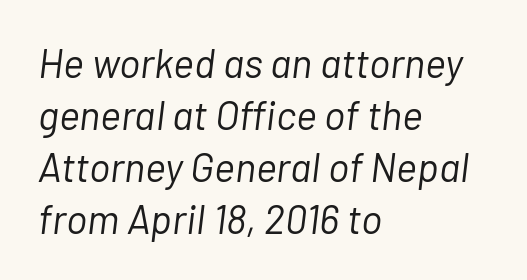
Q: Is the text bold? A: No.
Q: Is the text italic (slanted)? A: Yes, it leans right by about 7 degrees.
Q: Is the text underlined? A: No.
Q: How is the paragraph aligned? A: Left-aligned.
Q: Is the spacing between letters normal or unusually wide? A: Normal.
Q: Is the spacing between lines tight, normal or loose? A: Normal.
Q: Width (condensed, normal, or wide)? A: Normal.
Q: Stroke contrast? A: Low.
Q: x-height? A: Medium.
Q: Monospaced? A: No.
